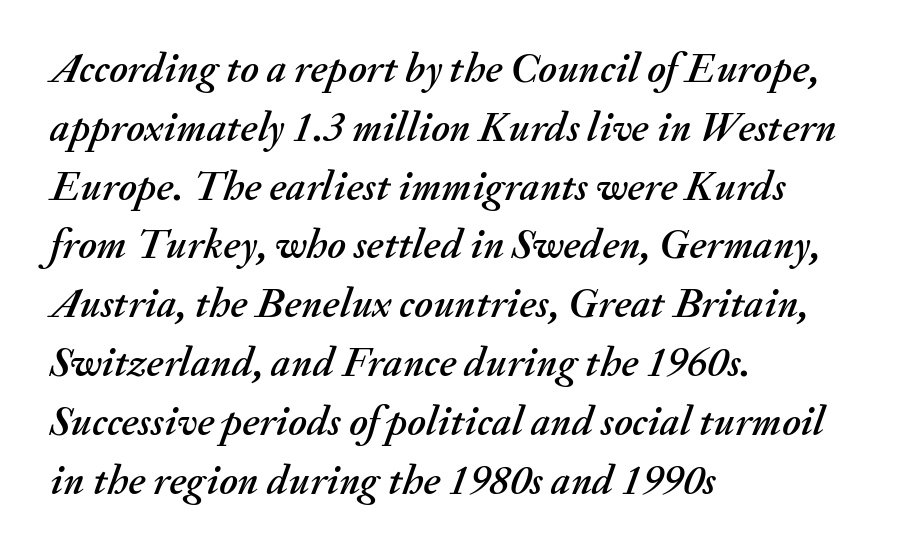
Reading down the column, the eye jumps a familiar distance to each next line. In CSS terms this would be text-align: left. The passage shown is typed in a proportional face where columns would drift. The whole block is typeset with a tilt. Plain, unruled lines of type. Tracking value appears to be zero — textbook default spacing.
